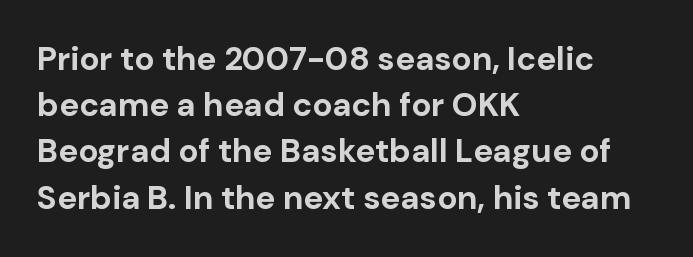
The typography opts for an upright posture over an oblique one. You can tell from the bare stems that sans-serif type was used. The glyphs are unaccompanied by any horizontal stroke below them. The rows are spaced the way most documents space them.
